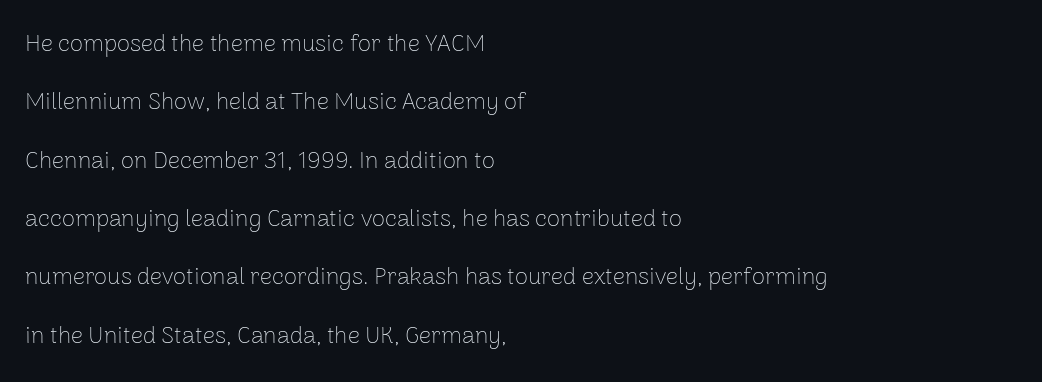
Q: Is the text bold? A: No.
Q: Is the text italic (slanted)? A: No, it is upright.
Q: Is the text underlined? A: No.
Q: How is the paragraph aligned? A: Left-aligned.
Q: Is the spacing between letters normal or unusually wide? A: Normal.
Q: Is the spacing between lines tight, normal or loose? A: Loose.
